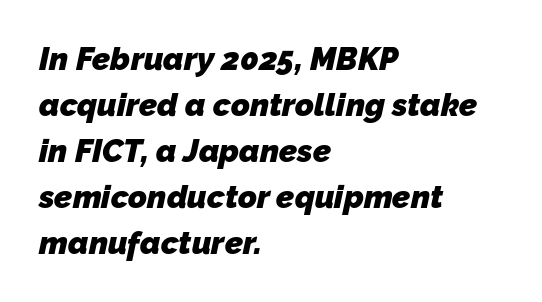
Q: Is the text bold? A: Yes.
Q: Is the typeface a serif or a sans-serif typeface? A: Sans-serif.
Q: Is the text underlined? A: No.
Q: How is the paragraph aligned? A: Left-aligned.
Q: Is the spacing between letters normal or unusually wide? A: Normal.
Q: Is the spacing between lines tight, normal or loose? A: Normal.
Q: Width (condensed, normal, or wide)? A: Normal.
Q: Stroke contrast? A: Low.
Q: x-height? A: Medium.
Q: Monospaced? A: No.
